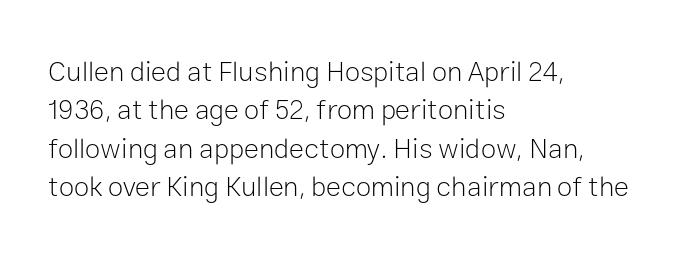
The image shows 28 px light sans-serif type, upright; set left-aligned, normal line spacing (1.37x), normal letter spacing, not underlined; low stroke contrast and a medium x-height.
